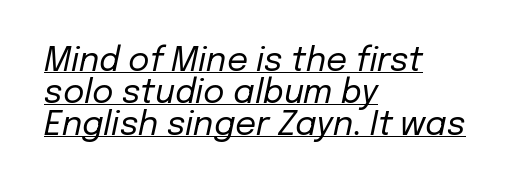
Q: Is the text bold? A: No.
Q: Is the text italic (slanted)? A: Yes, it leans right by about 12 degrees.
Q: Is the text underlined? A: Yes.
Q: How is the paragraph aligned? A: Left-aligned.
Q: Is the spacing between letters normal or unusually wide? A: Normal.
Q: Is the spacing between lines tight, normal or loose? A: Tight.
Q: Width (condensed, normal, or wide)? A: Normal.
Q: Stroke contrast? A: Low.
Q: x-height? A: Medium.
Q: Monospaced? A: No.
